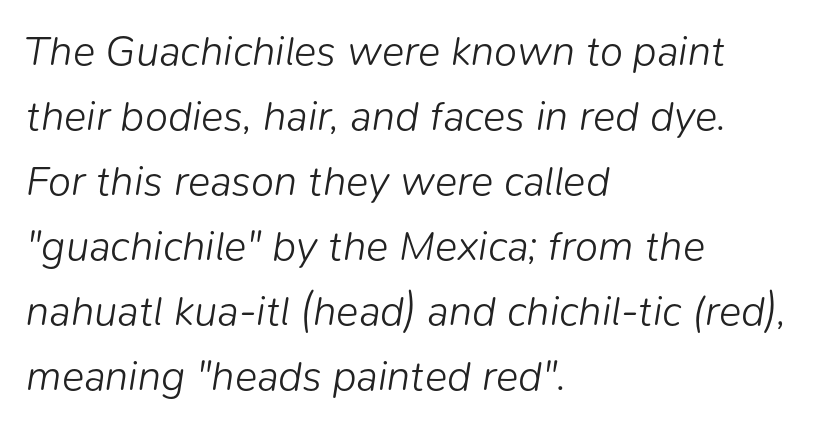
The image shows 42 px light type, italic (leaning right); set left-aligned, normal line spacing (1.55x), normal letter spacing, not underlined; low stroke contrast and a medium x-height.
